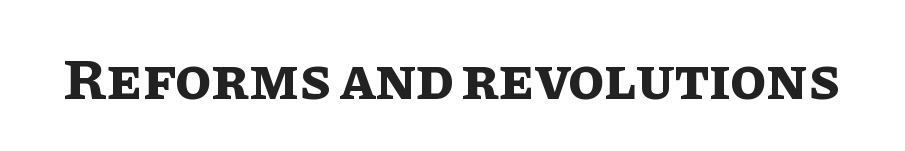
{"italic": "no", "bold": "yes", "weight": "bold", "width": "normal", "stroke_contrast": "low", "x_height": "large", "monospaced": "no", "underline": "no", "letter_spacing": "normal", "letter_spacing_em": 0.0, "glyph_px": 59}
